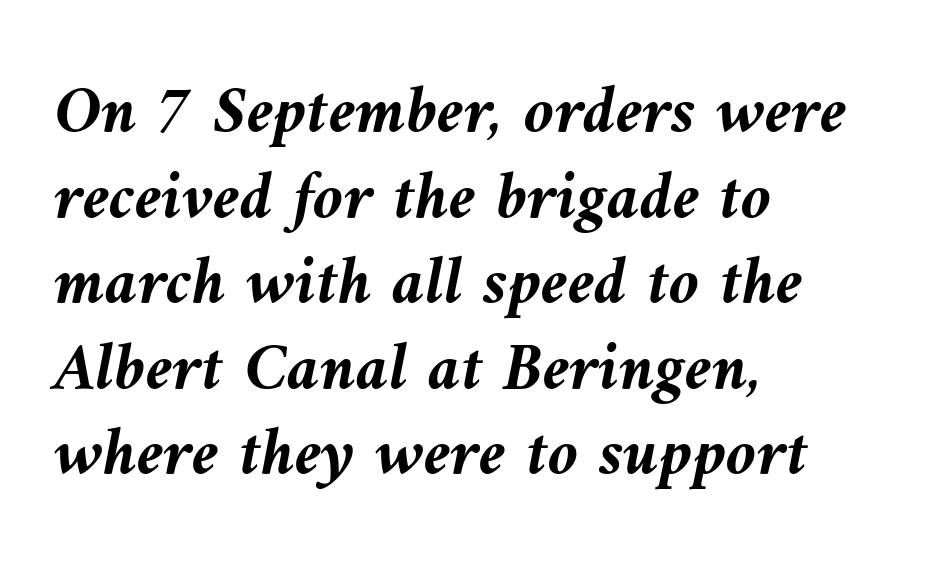
Q: Is the text bold? A: Yes.
Q: Is the text italic (slanted)? A: Yes, it leans left by about 10 degrees.
Q: Is the text underlined? A: No.
Q: How is the paragraph aligned? A: Left-aligned.
Q: Is the spacing between letters normal or unusually wide? A: Normal.
Q: Width (condensed, normal, or wide)? A: Normal.
Q: Stroke contrast? A: Medium.
Q: x-height? A: Medium.
Q: Monospaced? A: No.
